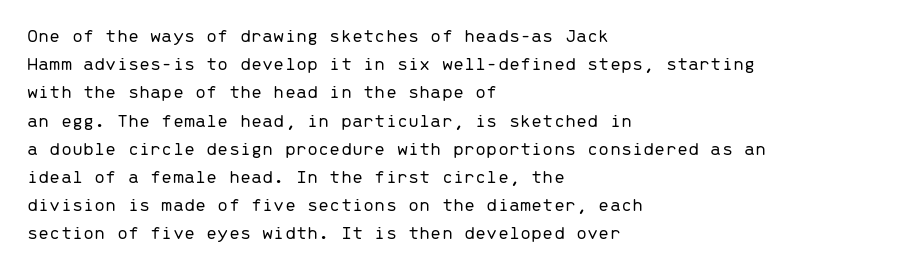
Q: Is the text bold? A: No.
Q: Is the text italic (slanted)? A: No, it is upright.
Q: Is the text underlined? A: No.
Q: How is the paragraph aligned? A: Left-aligned.
Q: Is the spacing between letters normal or unusually wide? A: Normal.
Q: Is the spacing between lines tight, normal or loose? A: Normal.
